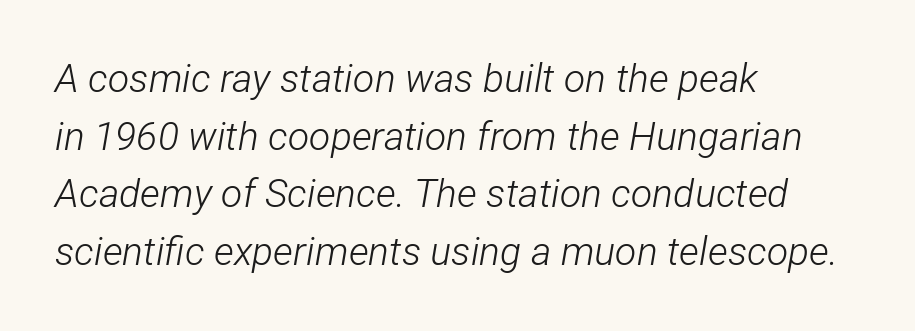
The image shows 39 px light, condensed type, italic (leaning right); set left-aligned, normal line spacing (1.48x), normal letter spacing, not underlined; low stroke contrast and a medium x-height.
